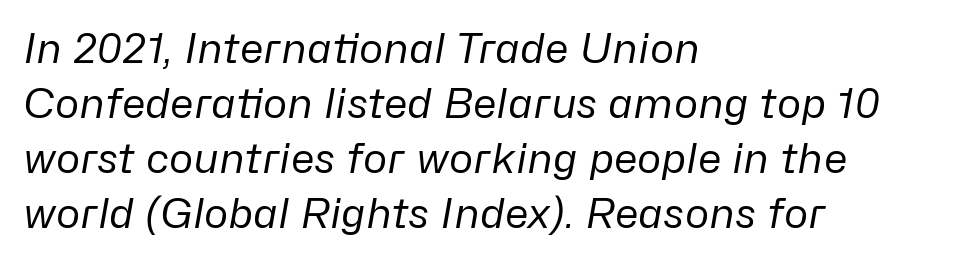
{"italic": "yes", "lean": "right", "slant_degrees": 10, "bold": "no", "weight": "regular", "width": "normal", "stroke_contrast": "low", "x_height": "medium", "monospaced": "no", "underline": "no", "align": "left", "line_spacing": "normal", "line_spacing_ratio": 1.34, "letter_spacing": "normal", "letter_spacing_em": 0.0, "glyph_px": 41}
